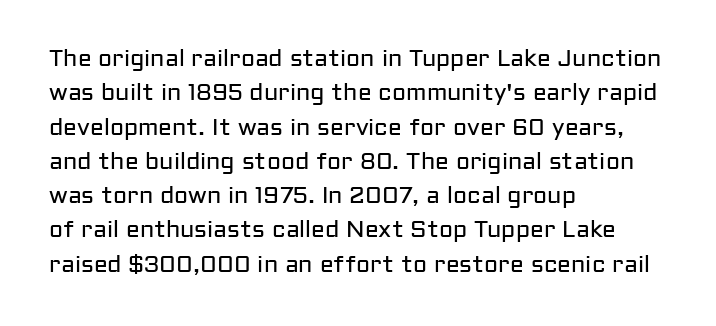
The vertical gap from one line to the next is medium. These lines were composed using upright roman letters. Horizontal alignment here is leftward, the default for most running prose. The gaps between neighbouring characters are ordinary and unremarkable. Weight: regular or lighter.
